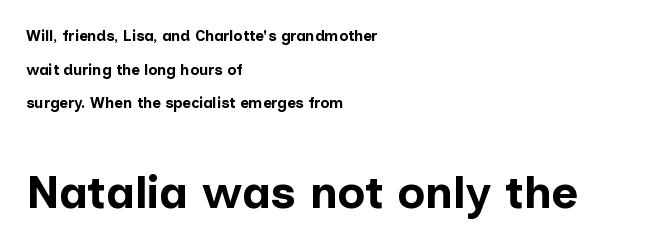
Line spacing here is loose. The rag falls on the right side of this text block. The rendering uses natural spacing where letterforms have individual widths. Here the second block reads like a headline and the first like body copy. The lettering holds an erect, upright posture throughout.
